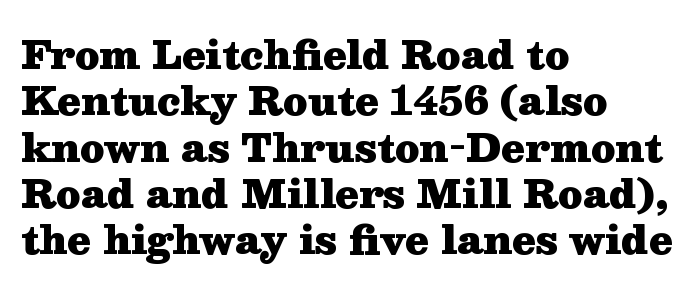
The image shows 38 px heavy, wide serif type, upright; set left-aligned, line spacing 1.22x, normal letter spacing, not underlined; medium stroke contrast and a medium x-height.
